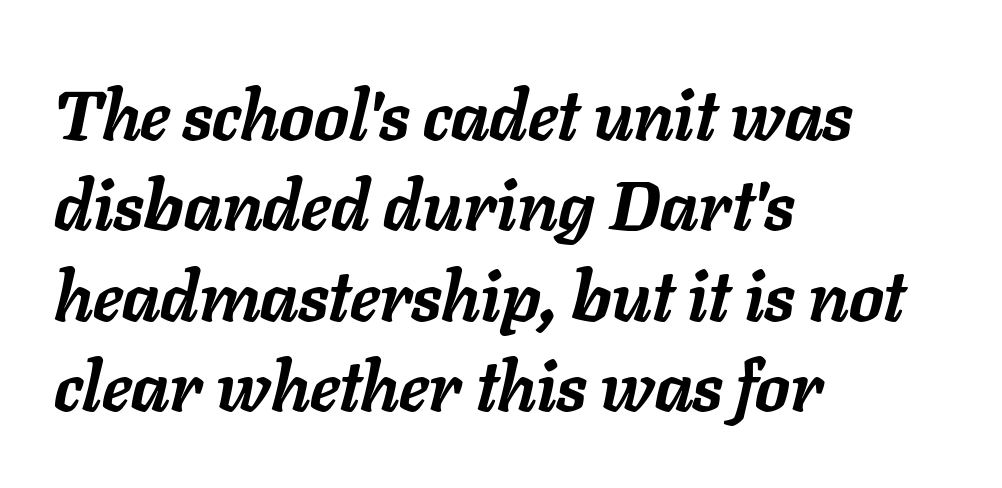
{"italic": "yes", "lean": "right", "slant_degrees": 11, "bold": "yes", "weight": "semibold", "width": "normal", "stroke_contrast": "low", "x_height": "medium", "monospaced": "no", "underline": "no", "align": "left", "line_spacing": "normal", "line_spacing_ratio": 1.31, "letter_spacing": "normal", "letter_spacing_em": 0.0, "glyph_px": 69}
